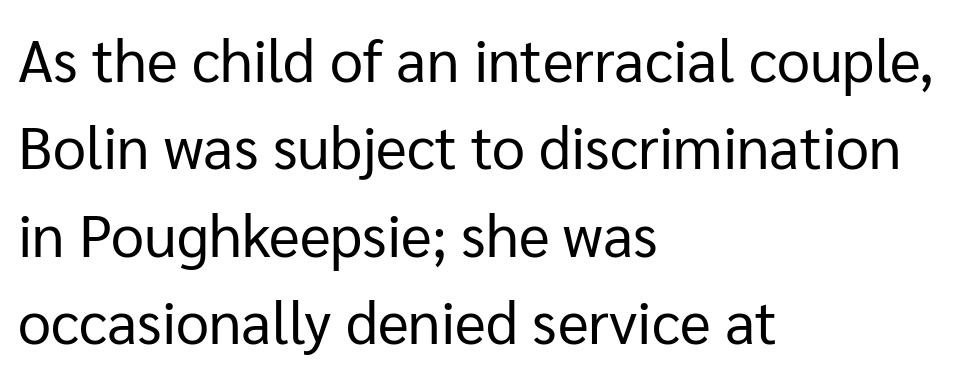
Every row of glyphs begins at an identical x-position on the left. You can tell from the bare stems that sans-serif type was used. Is the type heavy? It reads as light-to-regular instead. Letter spacing: default.
